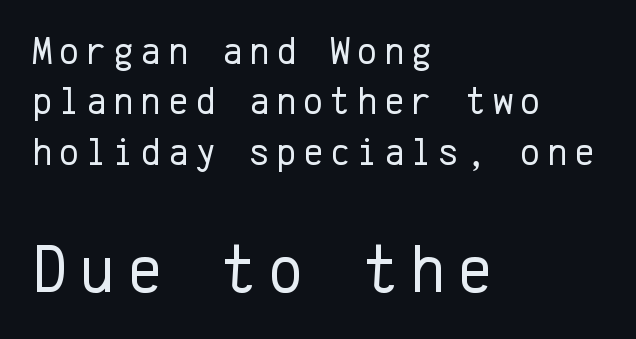
Weight: in the light-to-regular range. The rendering uses typewriter-style spacing with identical character cells. A normal amount of white space separates one row of letters from the next. In terms of posture, this sample is upright. The specimen omits any rule beneath the text block's lines. Visually, the bottom section dominates because its glyphs are scaled up.
